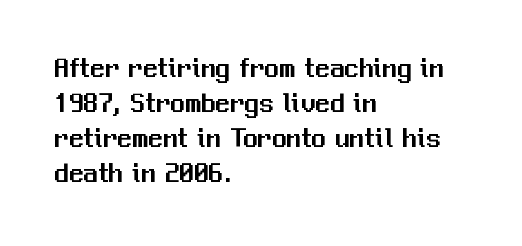
{"serif": "no", "italic": "no", "width": "normal", "stroke_contrast": "medium", "x_height": "medium", "monospaced": "no", "underline": "no", "align": "left", "line_spacing_ratio": 1.21, "letter_spacing": "normal", "letter_spacing_em": 0.0, "glyph_px": 29}
